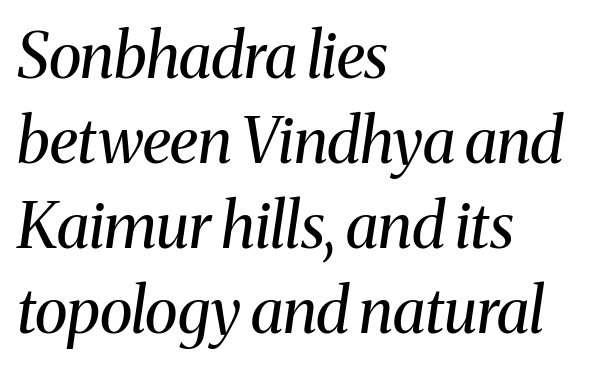
The image shows 62 px regular-weight serif type, italic (leaning right); set left-aligned, normal line spacing (1.37x), normal letter spacing, not underlined; medium stroke contrast and a medium x-height.
